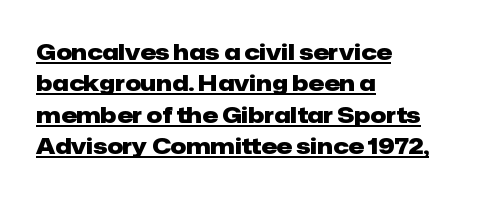
Q: Is the text bold? A: Yes.
Q: Is the text italic (slanted)? A: No, it is upright.
Q: Is the text underlined? A: Yes.
Q: How is the paragraph aligned? A: Left-aligned.
Q: Is the spacing between letters normal or unusually wide? A: Normal.
Q: Is the spacing between lines tight, normal or loose? A: Normal.
